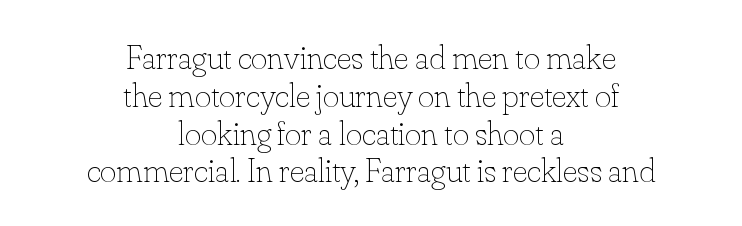
Q: Is the text bold? A: No.
Q: Is the text italic (slanted)? A: No, it is upright.
Q: Is the text underlined? A: No.
Q: How is the paragraph aligned? A: Centered.
Q: Is the spacing between letters normal or unusually wide? A: Normal.
Q: Is the spacing between lines tight, normal or loose? A: Tight.
Q: Width (condensed, normal, or wide)? A: Normal.
Q: Stroke contrast? A: Low.
Q: x-height? A: Small.
Q: Monospaced? A: No.
